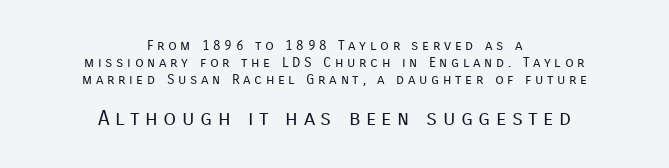
{"italic": "no", "bold": "no", "underline": "no", "align": "center", "line_spacing_ratio": 1.21, "letter_spacing": "wide", "letter_spacing_em": 0.26, "larger_block": "second", "size_ratio": 1.5, "glyph_px": 21}
